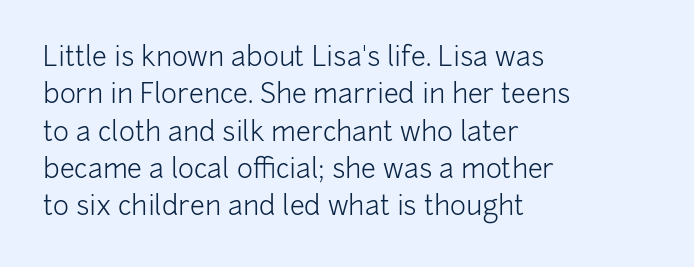
Q: Is the text bold? A: No.
Q: Is the text italic (slanted)? A: No, it is upright.
Q: Is the text underlined? A: No.
Q: How is the paragraph aligned? A: Left-aligned.
Q: Is the spacing between letters normal or unusually wide? A: Normal.
Q: Is the spacing between lines tight, normal or loose? A: Normal.
